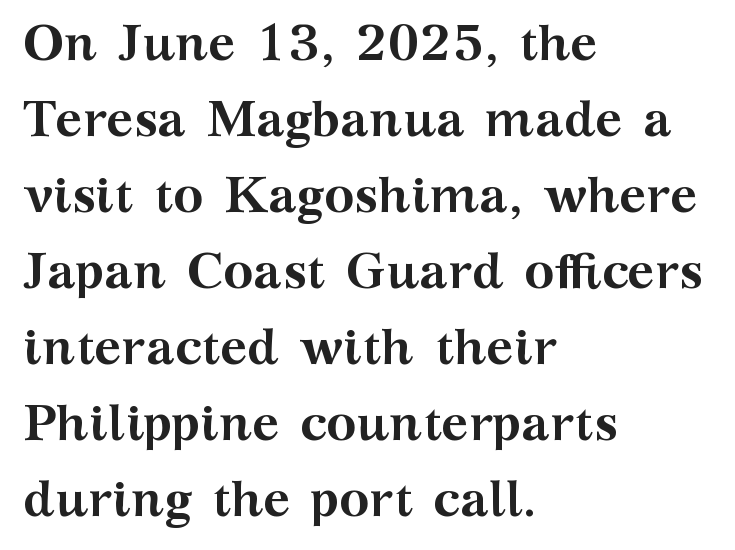
Q: Is the text bold? A: Yes.
Q: Is the text italic (slanted)? A: No, it is upright.
Q: Is the typeface a serif or a sans-serif typeface? A: Serif.
Q: Is the text underlined? A: No.
Q: How is the paragraph aligned? A: Left-aligned.
Q: Is the spacing between letters normal or unusually wide? A: Normal.
Q: Is the spacing between lines tight, normal or loose? A: Normal.
Q: Width (condensed, normal, or wide)? A: Wide.
Q: Stroke contrast? A: Medium.
Q: x-height? A: Medium.
Q: Monospaced? A: No.
